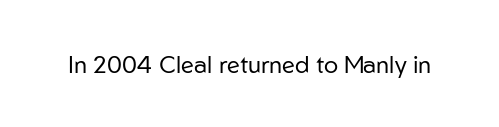
Q: Is the text bold? A: No.
Q: Is the text italic (slanted)? A: No, it is upright.
Q: Is the text underlined? A: No.
Q: Is the spacing between letters normal or unusually wide? A: Normal.
